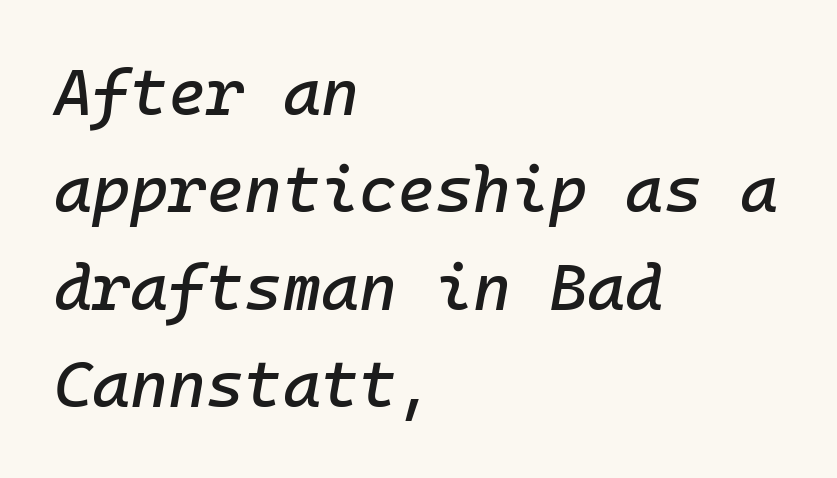
Q: Is the text italic (slanted)? A: Yes, it leans right by about 10 degrees.
Q: Is the text underlined? A: No.
Q: How is the paragraph aligned? A: Left-aligned.
Q: Is the spacing between letters normal or unusually wide? A: Normal.
Q: Is the spacing between lines tight, normal or loose? A: Normal.
Q: Width (condensed, normal, or wide)? A: Normal.
Q: Stroke contrast? A: Low.
Q: x-height? A: Medium.
Q: Monospaced? A: Yes.
